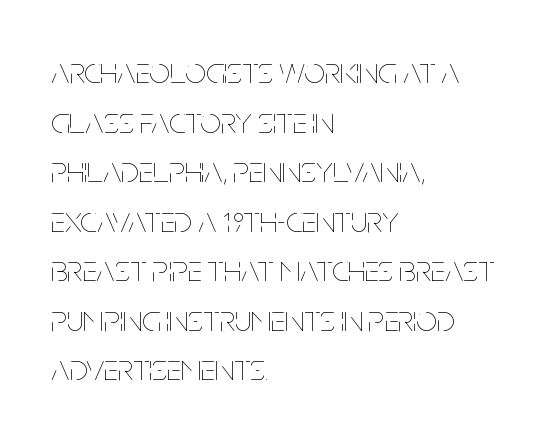
A typesetter would call this proportional, since set widths differ per character. The lettering stays uniformly vertical, giving the passage a roman look. Notice how the passage keeps a crisp vertical edge on the left only. Each stroke keeps to a modest, everyday thickness or less. The letterforms sit shoulder to shoulder at normal distance. This sample keeps an unexceptional amount of space between lines.
